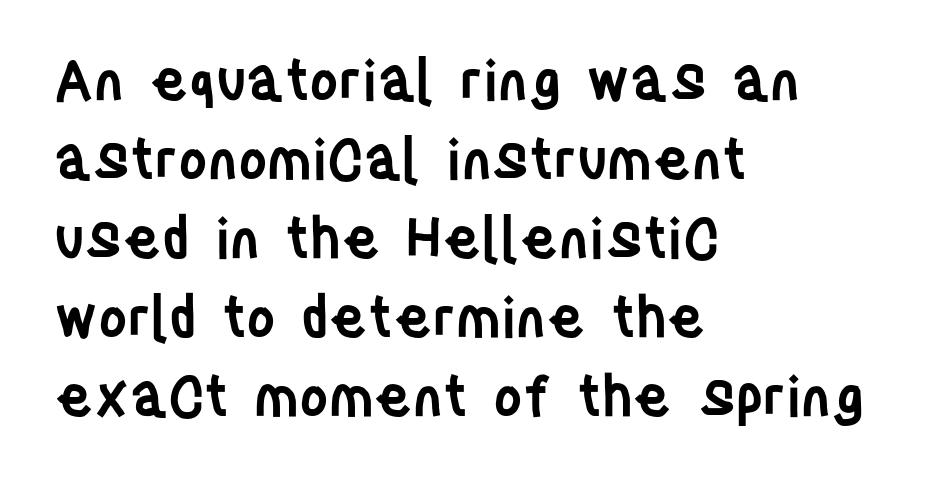
{"serif": "no", "italic": "no", "bold": "semi", "weight": "semibold", "width": "condensed", "stroke_contrast": "low", "x_height": "large", "monospaced": "no", "underline": "no", "align": "left", "line_spacing": "normal", "line_spacing_ratio": 1.41, "letter_spacing": "normal", "letter_spacing_em": 0.0, "glyph_px": 56}
